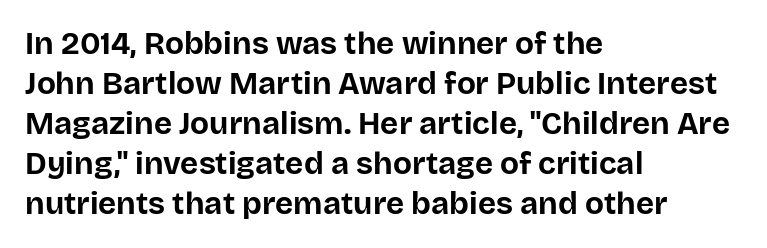
The image shows 31 px bold sans-serif type, upright; set left-aligned, normal line spacing (1.29x), normal letter spacing, not underlined; low stroke contrast and a large x-height.
